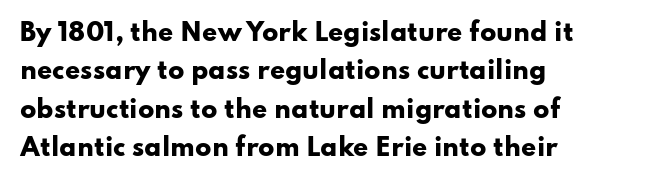
The image shows 24 px bold type, upright; set left-aligned, normal line spacing (1.6x), normal letter spacing, not underlined.
